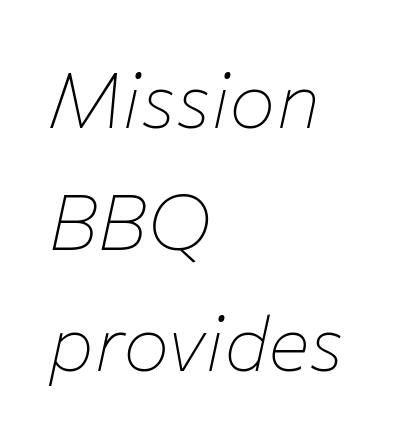
{"italic": "yes", "lean": "right", "slant_degrees": 12, "bold": "no", "weight": "thin", "width": "normal", "stroke_contrast": "low", "x_height": "medium", "monospaced": "no", "underline": "no", "align": "left", "line_spacing": "normal", "line_spacing_ratio": 1.56, "letter_spacing": "normal", "letter_spacing_em": 0.0, "glyph_px": 78}
